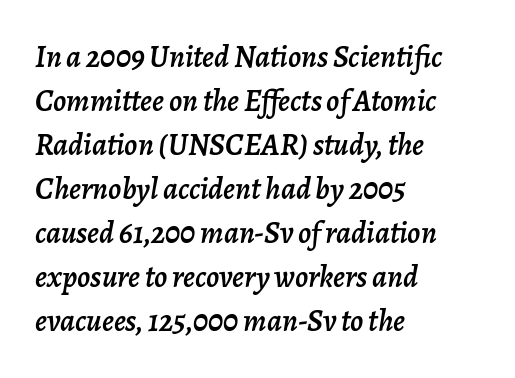
{"italic": "yes", "lean": "right", "slant_degrees": 7, "width": "normal", "stroke_contrast": "low", "x_height": "medium", "monospaced": "no", "underline": "no", "align": "left", "line_spacing": "normal", "line_spacing_ratio": 1.42, "letter_spacing": "normal", "letter_spacing_em": 0.0, "glyph_px": 31}
